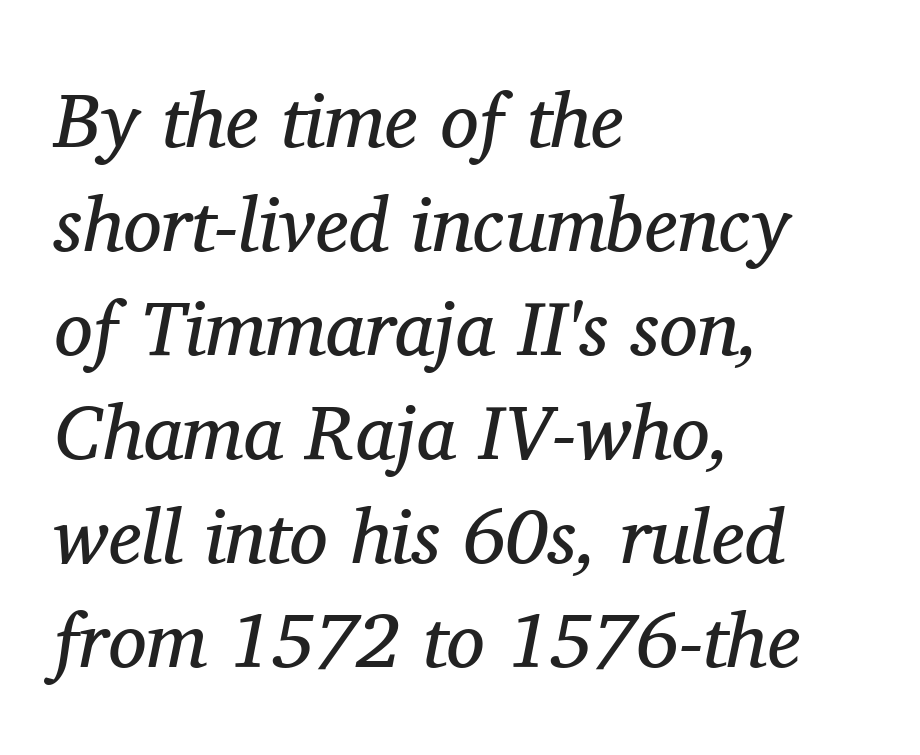
Q: Is the text bold? A: No.
Q: Is the text italic (slanted)? A: Yes, it leans right by about 11 degrees.
Q: Is the typeface a serif or a sans-serif typeface? A: Serif.
Q: Is the text underlined? A: No.
Q: How is the paragraph aligned? A: Left-aligned.
Q: Is the spacing between letters normal or unusually wide? A: Normal.
Q: Is the spacing between lines tight, normal or loose? A: Normal.
Q: Width (condensed, normal, or wide)? A: Normal.
Q: Stroke contrast? A: Medium.
Q: x-height? A: Medium.
Q: Monospaced? A: No.
